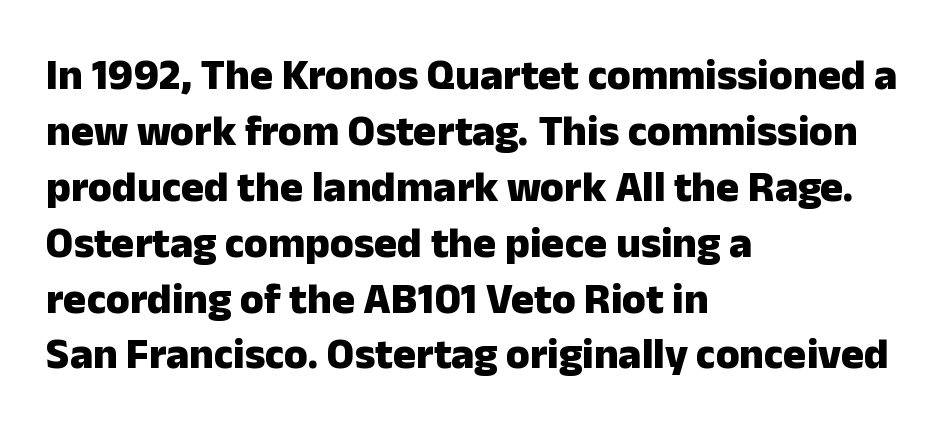
{"serif": "no", "italic": "no", "bold": "yes", "weight": "heavy", "width": "normal", "stroke_contrast": "low", "x_height": "medium", "monospaced": "no", "underline": "no", "align": "left", "line_spacing": "normal", "line_spacing_ratio": 1.3, "letter_spacing": "normal", "letter_spacing_em": 0.0, "glyph_px": 43}
